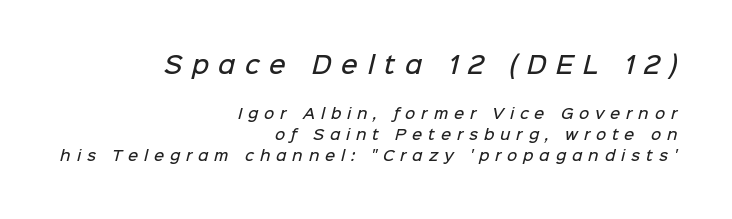
{"bold": "semi", "underline": "no", "align": "right", "line_spacing": "normal", "line_spacing_ratio": 1.48, "letter_spacing": "wide", "letter_spacing_em": 0.42, "larger_block": "first", "size_ratio": 1.64, "glyph_px": 23}
